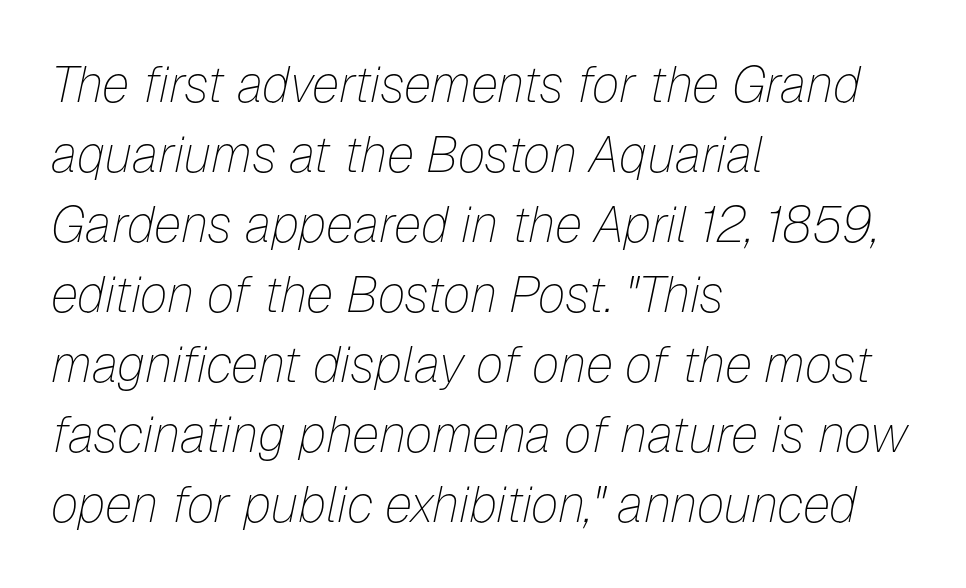
The ragged edge is on the right, which tells us the setting is flush left. The zone under the glyphs is completely vacant. Think of a printed novel: that variable character pitch is what you see here. Is the type heavy? It reads as light-to-regular instead. Summary of vertical rhythm: regular, with standard interline spacing. This is oblique type, the kind used for emphasis or titles.
